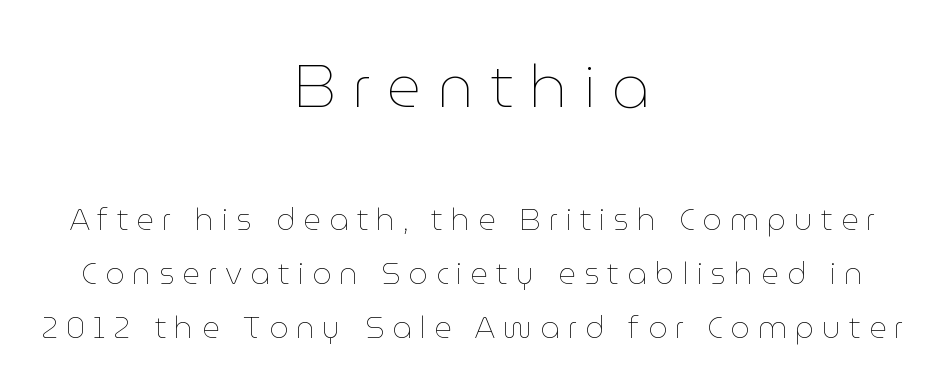
{"italic": "no", "bold": "no", "weight": "thin", "width": "normal", "stroke_contrast": "low", "x_height": "medium", "monospaced": "no", "underline": "no", "align": "center", "line_spacing_ratio": 1.81, "letter_spacing": "wide", "letter_spacing_em": 0.27, "larger_block": "first", "size_ratio": 2.0, "glyph_px": 60}
